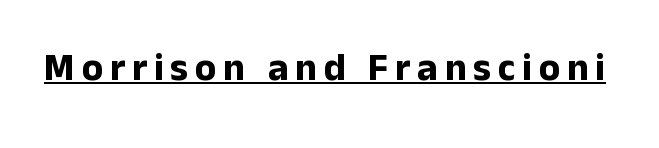
The image shows 39 px bold sans-serif type, upright; set underlined; low stroke contrast and a medium x-height.
